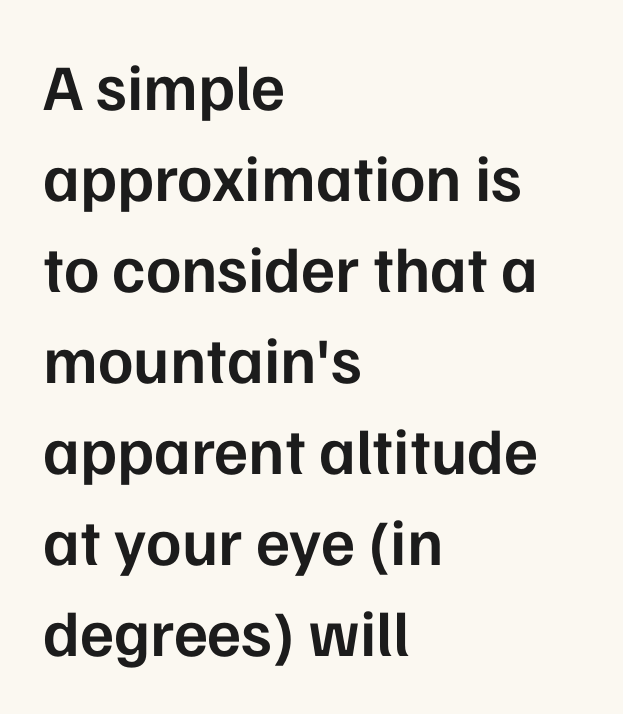
Where is the straight margin? On the left. A typesetter would call this zero additional tracking. The letters stand straight up with perfectly vertical stems. Do the characters align in a grid? No, the font is proportional. A typesetter would call this leading conventional body-copy spacing.
